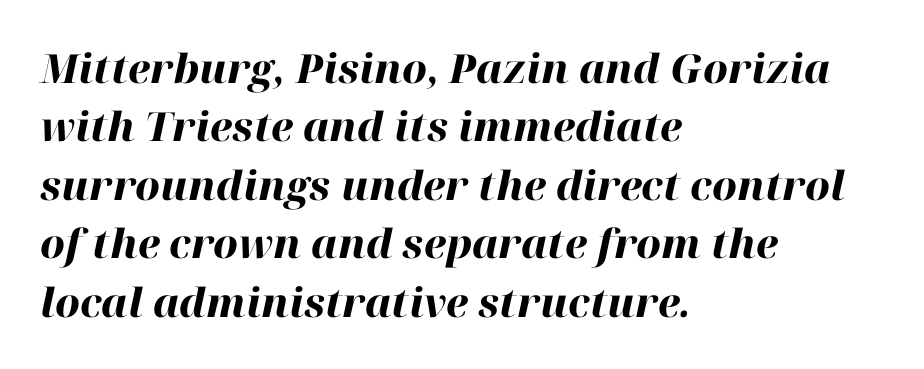
Q: Is the text bold? A: Yes.
Q: Is the text italic (slanted)? A: Yes, it leans right by about 12 degrees.
Q: Is the text underlined? A: No.
Q: How is the paragraph aligned? A: Left-aligned.
Q: Is the spacing between letters normal or unusually wide? A: Normal.
Q: Is the spacing between lines tight, normal or loose? A: Normal.
Q: Width (condensed, normal, or wide)? A: Normal.
Q: Stroke contrast? A: High.
Q: x-height? A: Medium.
Q: Monospaced? A: No.
